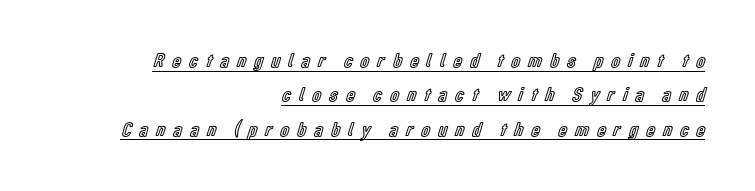
The image shows 20 px text type; set right-aligned, line spacing 1.72x, unusually wide letter spacing (+0.41 em), underlined.
